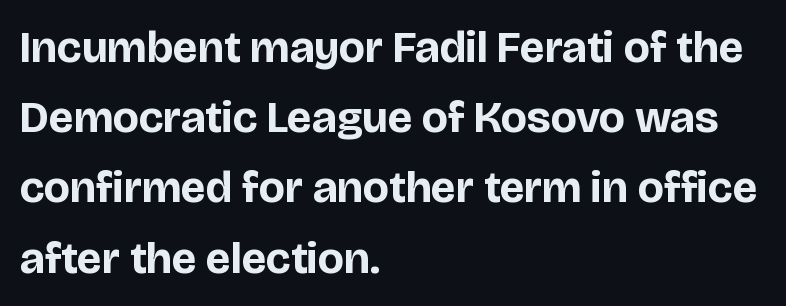
{"serif": "no", "italic": "no", "bold": "yes", "weight": "bold", "width": "normal", "stroke_contrast": "low", "x_height": "large", "monospaced": "no", "underline": "no", "align": "left", "line_spacing": "normal", "line_spacing_ratio": 1.56, "letter_spacing": "normal", "letter_spacing_em": 0.0, "glyph_px": 45}
